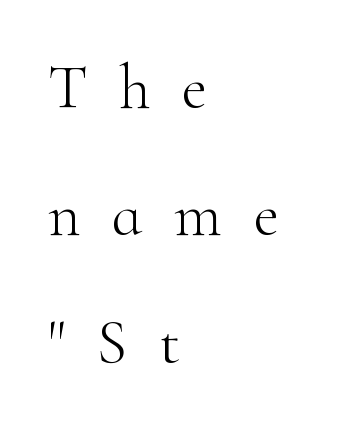
Do the characters align in a grid? No, the font is proportional. I'd call this a serif setting — the letters wear small feet. The axis of the letterforms is exactly vertical. No word sits above an underline. Loosely led — the rows are spread out.
